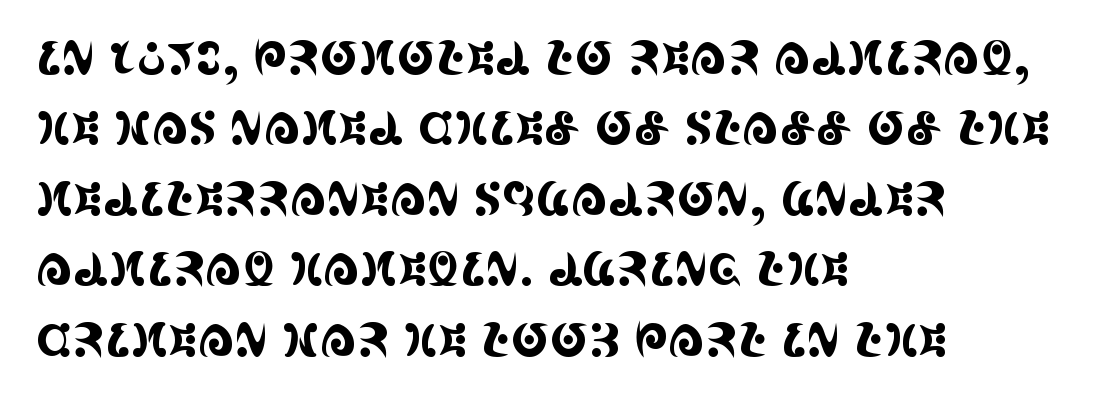
Q: Is the text italic (slanted)? A: No, it is upright.
Q: Is the typeface a serif or a sans-serif typeface? A: Serif.
Q: Is the text underlined? A: No.
Q: How is the paragraph aligned? A: Left-aligned.
Q: Is the spacing between letters normal or unusually wide? A: Normal.
Q: Is the spacing between lines tight, normal or loose? A: Normal.
Q: Width (condensed, normal, or wide)? A: Condensed.
Q: x-height? A: Large.
Q: Monospaced? A: No.
